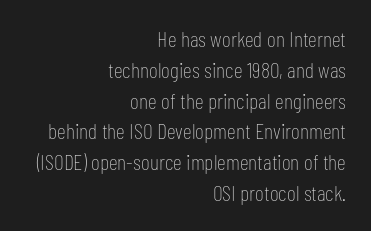
{"italic": "no", "bold": "no", "underline": "no", "align": "right", "line_spacing": "normal", "line_spacing_ratio": 1.4, "letter_spacing": "normal", "letter_spacing_em": 0.0, "glyph_px": 22}
